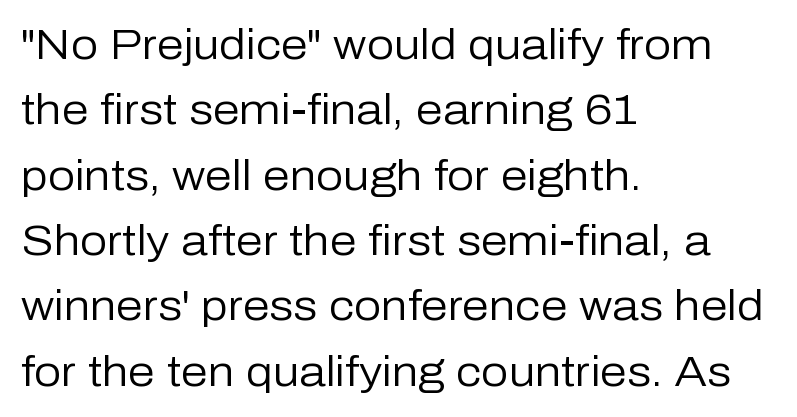
{"serif": "no", "italic": "no", "bold": "no", "weight": "regular", "width": "normal", "stroke_contrast": "low", "x_height": "medium", "monospaced": "no", "underline": "no", "align": "left", "line_spacing": "normal", "line_spacing_ratio": 1.52, "letter_spacing": "normal", "letter_spacing_em": 0.0, "glyph_px": 43}
